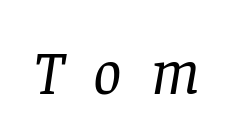
The specimen reads as italic at a glance. In terms of letterform style, serifs are clearly present. Here the designer chose a conventional face with non-uniform glyph widths. Is the stroke heavy? The answer is a plain regular-or-lighter.
